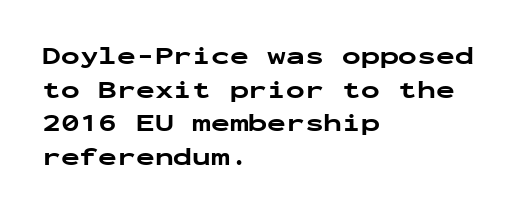
The image shows 25 px bold type, upright; set left-aligned, normal line spacing (1.35x), normal letter spacing, not underlined.
